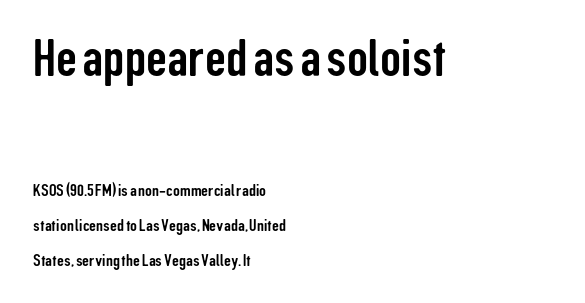
{"serif": "no", "italic": "no", "width": "condensed", "stroke_contrast": "low", "x_height": "medium", "monospaced": "no", "underline": "no", "align": "left", "line_spacing": "loose", "line_spacing_ratio": 2.06, "letter_spacing": "normal", "letter_spacing_em": 0.0, "larger_block": "first", "size_ratio": 3.06, "glyph_px": 52}
